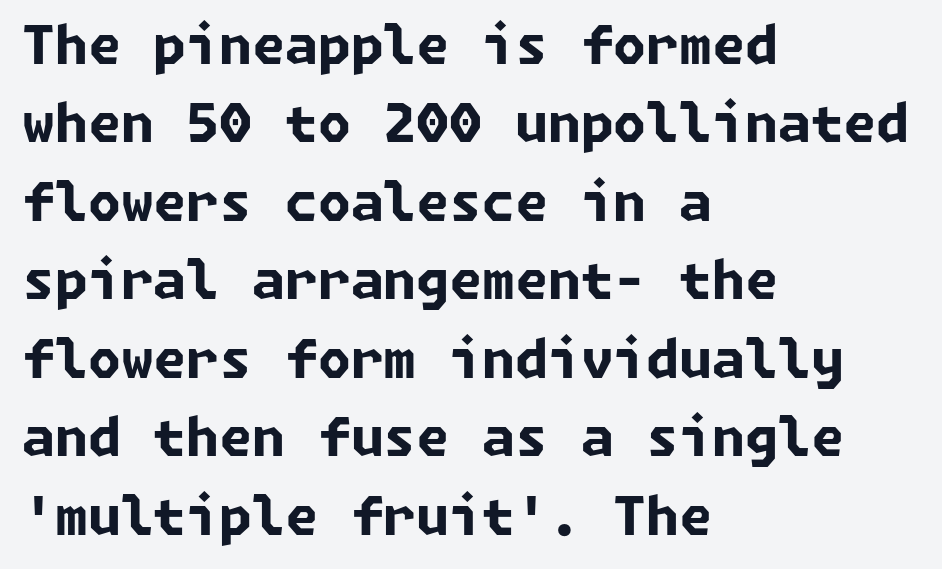
The letters are bold, with thick, heavy strokes. Teacher's note: observe the even left margin — that is flush-left alignment. The gap between lines stays unmarked. Nope, no serifs anywhere on these letters. The designer left line spacing at the default. Compared with typical body copy, the letter spacing here is the same.
